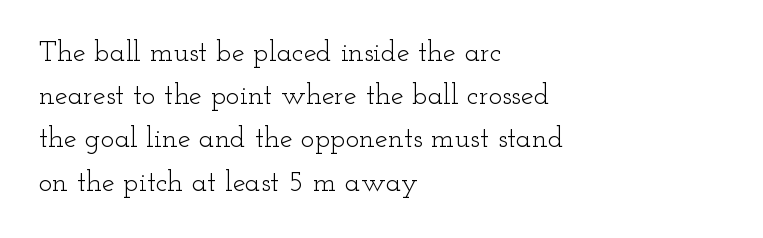
{"serif": "yes", "italic": "no", "bold": "no", "weight": "light", "width": "wide", "stroke_contrast": "low", "x_height": "small", "monospaced": "no", "underline": "no", "align": "left", "line_spacing": "normal", "line_spacing_ratio": 1.49, "letter_spacing": "normal", "letter_spacing_em": 0.0, "glyph_px": 29}
